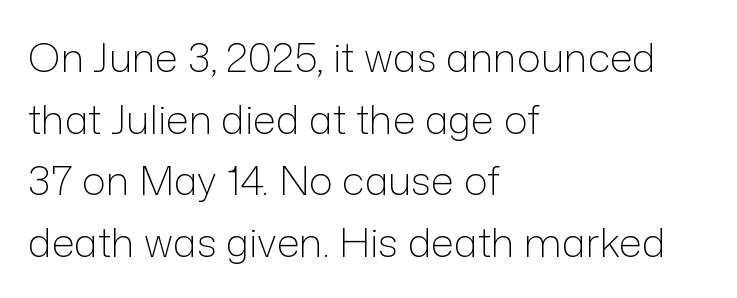
The image shows 40 px light sans-serif type, upright; set left-aligned, normal line spacing (1.54x), normal letter spacing, not underlined; low stroke contrast and a medium x-height.
